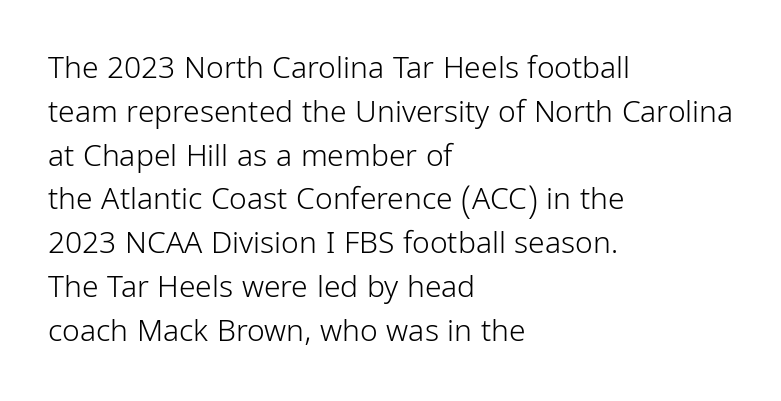
The image shows 30 px light, condensed sans-serif type, upright; set left-aligned, normal line spacing (1.46x), normal letter spacing, not underlined; low stroke contrast and a medium x-height.
